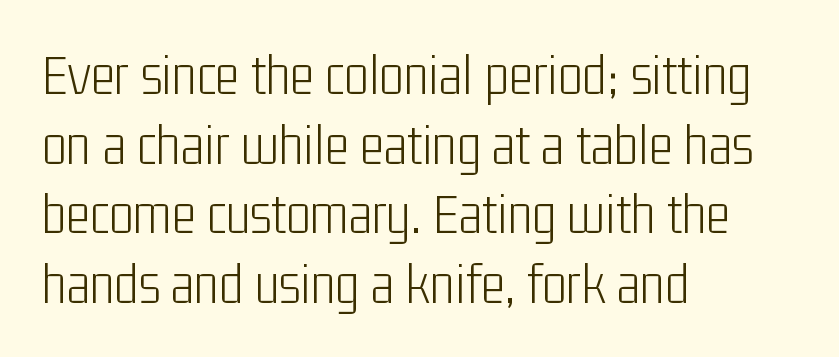
Q: Is the text bold? A: No.
Q: Is the text italic (slanted)? A: No, it is upright.
Q: Is the typeface a serif or a sans-serif typeface? A: Sans-serif.
Q: Is the text underlined? A: No.
Q: How is the paragraph aligned? A: Left-aligned.
Q: Is the spacing between letters normal or unusually wide? A: Normal.
Q: Width (condensed, normal, or wide)? A: Condensed.
Q: Stroke contrast? A: Low.
Q: x-height? A: Medium.
Q: Monospaced? A: No.
